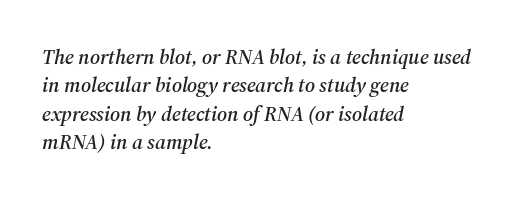
{"italic": "yes", "lean": "right", "slant_degrees": 12, "underline": "no", "align": "left", "line_spacing": "normal", "line_spacing_ratio": 1.35, "letter_spacing": "normal", "letter_spacing_em": 0.0, "glyph_px": 21}
